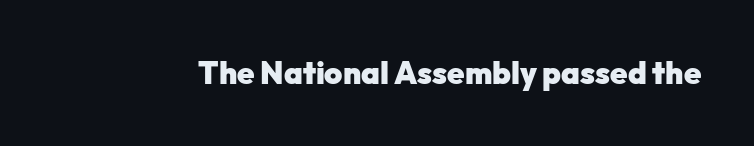
{"serif": "no", "italic": "no", "bold": "yes", "weight": "heavy", "width": "normal", "stroke_contrast": "low", "x_height": "medium", "monospaced": "no", "underline": "no", "letter_spacing": "normal", "letter_spacing_em": 0.0, "glyph_px": 31}
